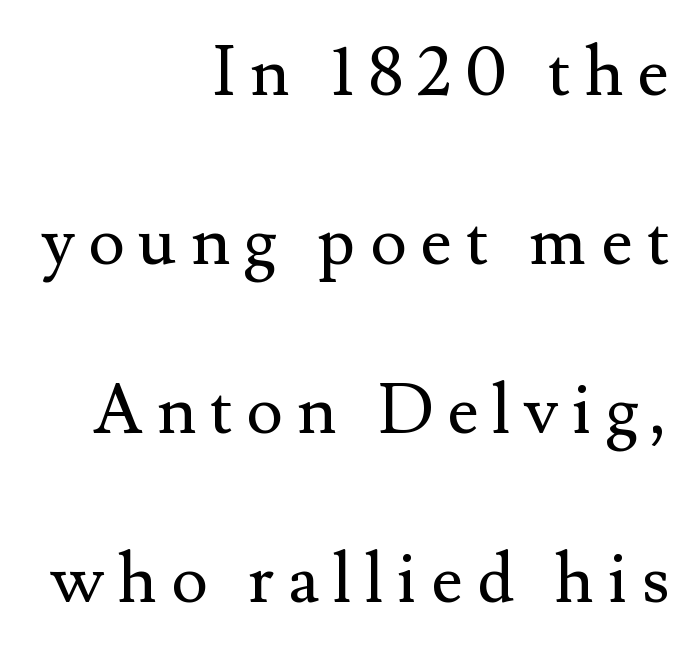
The image shows 69 px regular-weight serif type, upright; set right-aligned, loose line spacing (2.45x), unusually wide letter spacing (+0.2 em), not underlined; medium stroke contrast and a small x-height.
